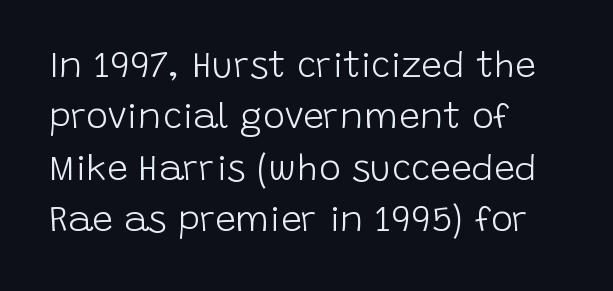
Q: Is the text bold? A: No.
Q: Is the text italic (slanted)? A: No, it is upright.
Q: Is the typeface a serif or a sans-serif typeface? A: Sans-serif.
Q: Is the text underlined? A: No.
Q: How is the paragraph aligned? A: Left-aligned.
Q: Is the spacing between letters normal or unusually wide? A: Normal.
Q: Is the spacing between lines tight, normal or loose? A: Normal.
Q: Width (condensed, normal, or wide)? A: Normal.
Q: Stroke contrast? A: Low.
Q: x-height? A: Large.
Q: Monospaced? A: No.
